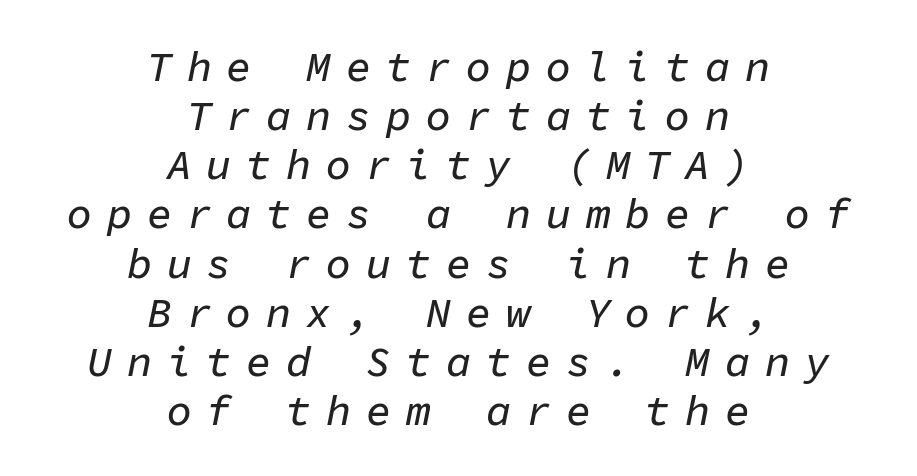
The image shows 42 px text type, italic (leaning right), monospaced; set centered, line spacing 1.17x, unusually wide letter spacing (+0.35 em), not underlined; low stroke contrast and a medium x-height.
